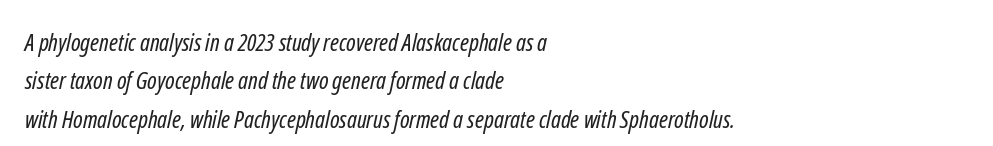
The image shows 24 px text type; set left-aligned, normal line spacing (1.6x), normal letter spacing, not underlined.
